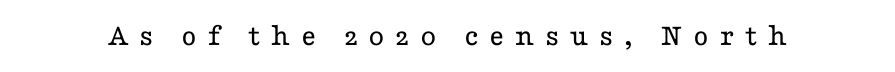
The axis of the letterforms is exactly vertical. Serifs: yes, visible at the terminals of the letterforms. Students, note that the glyphs here are deliberately spaced far apart. On a weight scale, this lands at 450 or below. Each letter keeps its own natural width here, so spacing adapts to shape. The string is rendered with underlining switched off.
